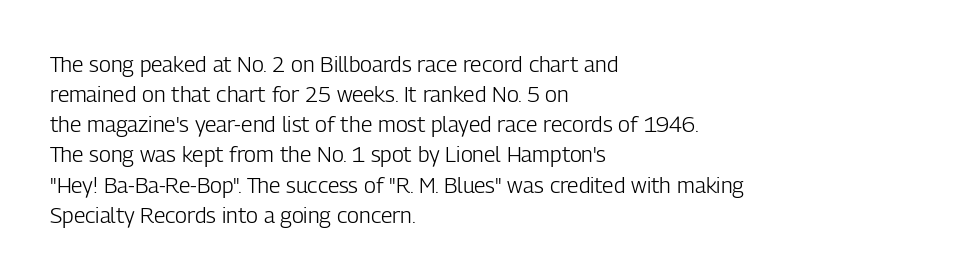
The letterforms sit shoulder to shoulder at normal distance. The space directly below the letters is spotless. Counters stay open thanks to moderate or lighter strokes. The vertical gap from one line to the next is medium. Ascenders rise straight up at ninety degrees. The ragged edge is on the right, which tells us the setting is flush left.
